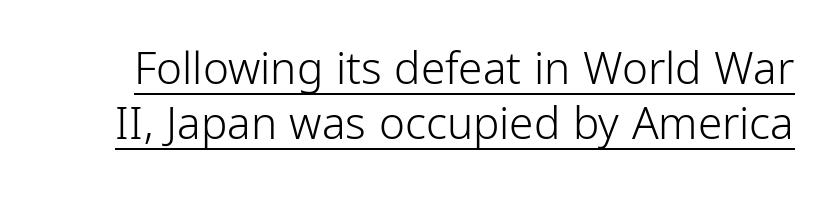
In terms of leading, this rendering sits right in the middle. The letters stand upright; this is a roman face. A typesetter would call this zero additional tracking. Is this a sans? Yes — the strokes have no serifs.
